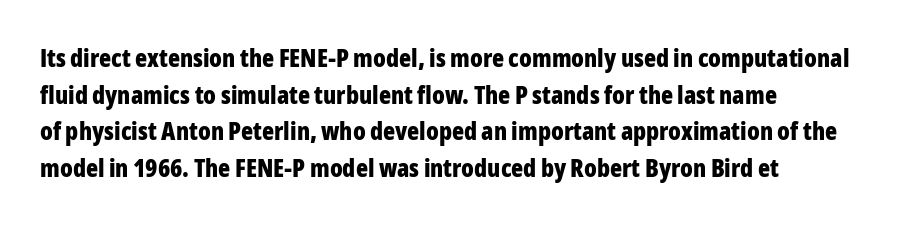
Compared with an ordinary text face, these strokes are far heavier — a full bold. Tall strokes in this sample are plumb rather than angled. Reading down the block, your eye returns to a fixed left position each line. The space directly below the letters is spotless. Leading matches the norm, producing a regular column. The type is set solid horizontally, with unmodified tracking.
